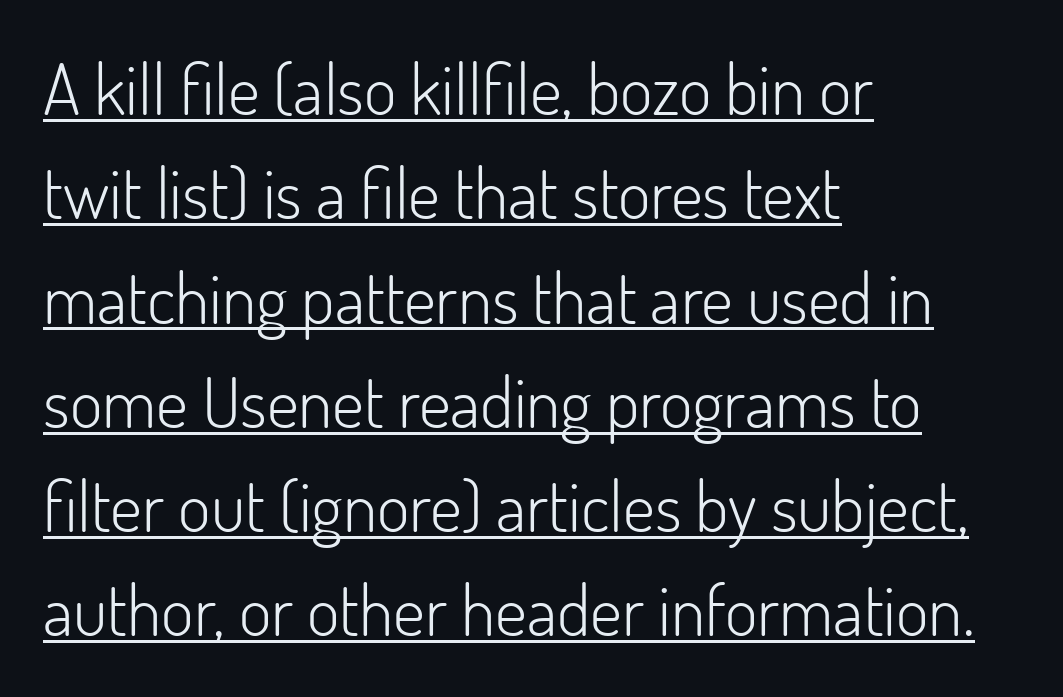
The image shows 70 px light sans-serif type, upright; set left-aligned, normal line spacing (1.49x), normal letter spacing, underlined; low stroke contrast and a small x-height.
